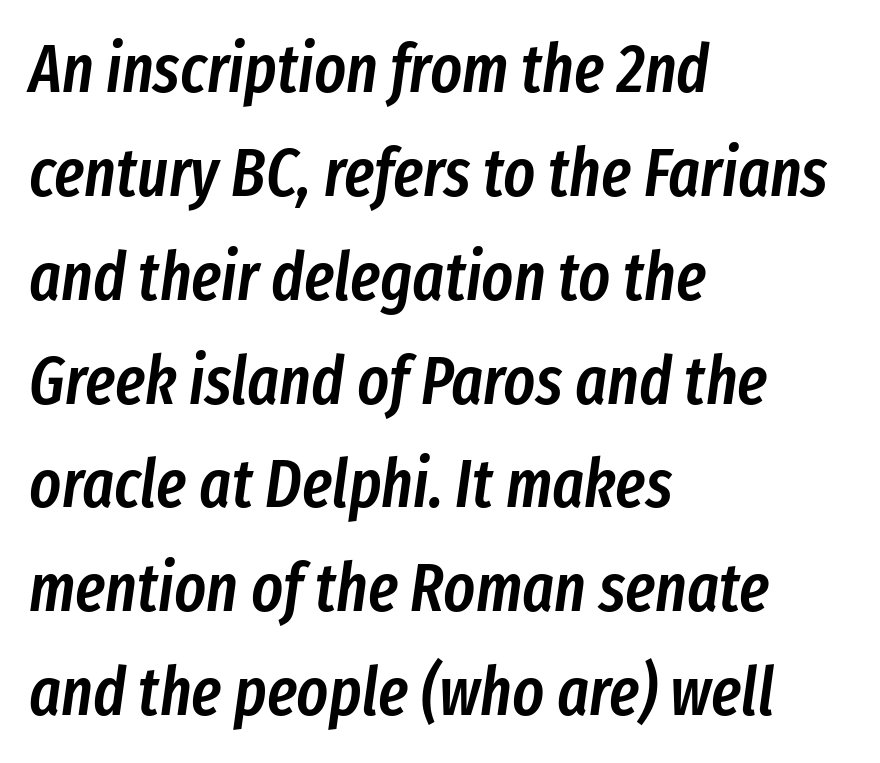
The image shows 67 px semibold, condensed type, italic (leaning right); set left-aligned, normal line spacing (1.55x), normal letter spacing, not underlined; low stroke contrast and a medium x-height.
